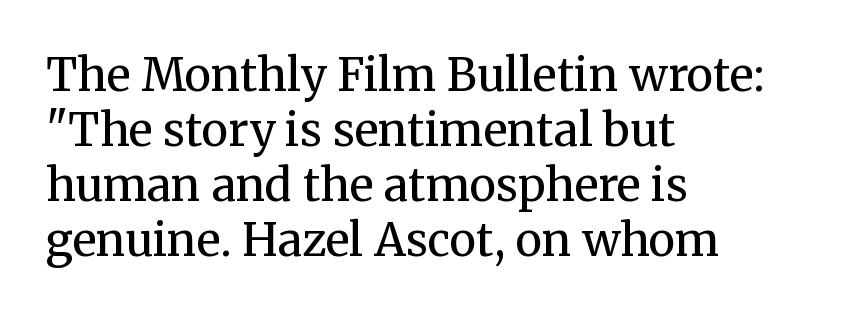
Q: Is the text bold? A: No.
Q: Is the text italic (slanted)? A: No, it is upright.
Q: Is the typeface a serif or a sans-serif typeface? A: Serif.
Q: Is the text underlined? A: No.
Q: How is the paragraph aligned? A: Left-aligned.
Q: Is the spacing between letters normal or unusually wide? A: Normal.
Q: Width (condensed, normal, or wide)? A: Normal.
Q: Stroke contrast? A: Medium.
Q: x-height? A: Medium.
Q: Monospaced? A: No.
